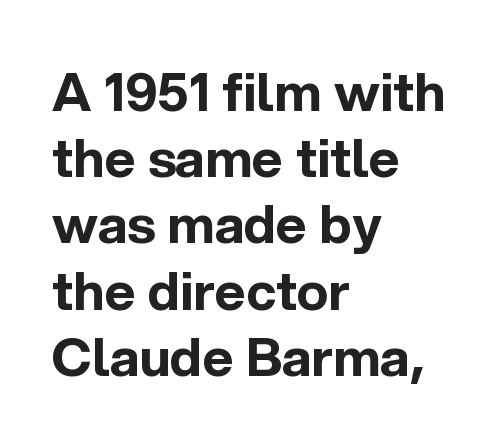
The image shows 53 px bold sans-serif type, upright; set left-aligned, normal line spacing (1.25x), normal letter spacing, not underlined; a medium x-height.
